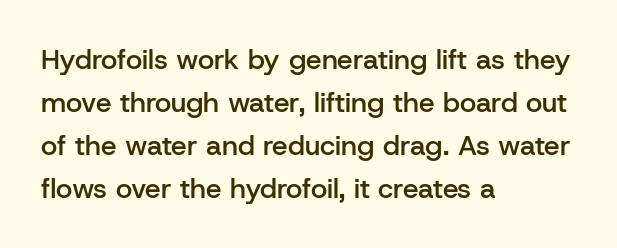
Q: Is the text bold? A: Semi-bold.
Q: Is the text italic (slanted)? A: No, it is upright.
Q: Is the typeface a serif or a sans-serif typeface? A: Sans-serif.
Q: Is the text underlined? A: No.
Q: How is the paragraph aligned? A: Left-aligned.
Q: Is the spacing between letters normal or unusually wide? A: Normal.
Q: Is the spacing between lines tight, normal or loose? A: Normal.
Q: Width (condensed, normal, or wide)? A: Normal.
Q: Stroke contrast? A: Low.
Q: x-height? A: Medium.
Q: Monospaced? A: No.
